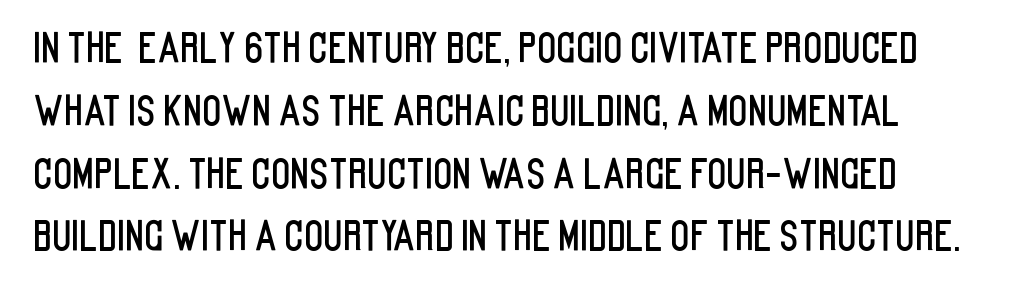
Varying glyph widths throughout — classic text-font behaviour. The characters display no serif detailing; their extremities are plain. Italic: no, the glyphs are upright roman. A typesetter would call this zero additional tracking. The foot of each line stays bare and open.
